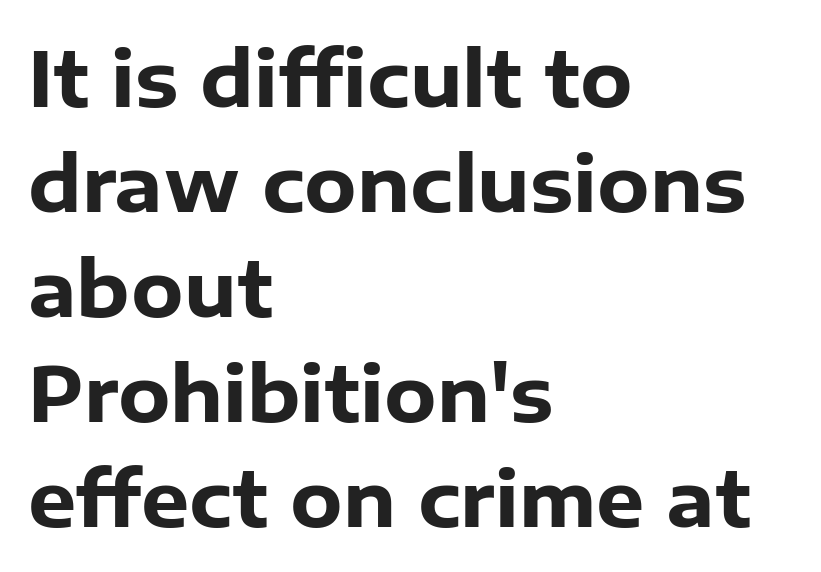
{"serif": "no", "italic": "no", "bold": "yes", "weight": "heavy", "width": "normal", "stroke_contrast": "low", "x_height": "medium", "monospaced": "no", "underline": "no", "align": "left", "line_spacing": "normal", "line_spacing_ratio": 1.38, "letter_spacing": "normal", "letter_spacing_em": 0.0, "glyph_px": 76}
